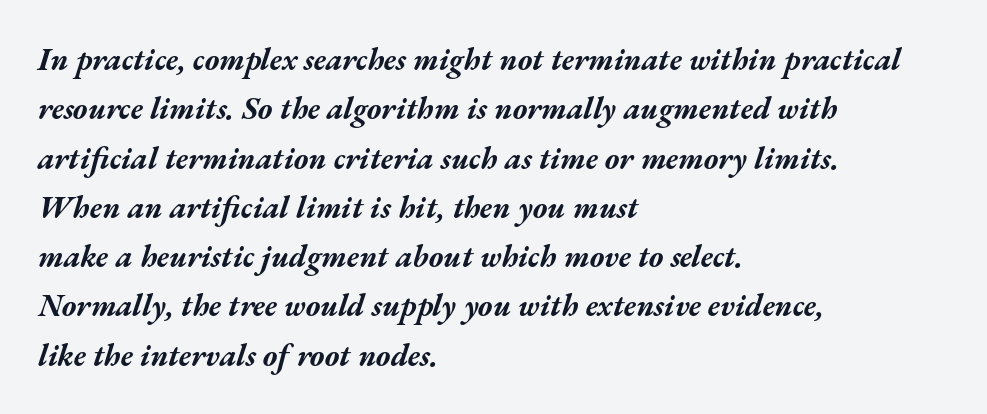
The image shows 31 px bold, wide type, italic (leaning right); set left-aligned, normal line spacing (1.59x), normal letter spacing, not underlined; medium stroke contrast and a medium x-height.
